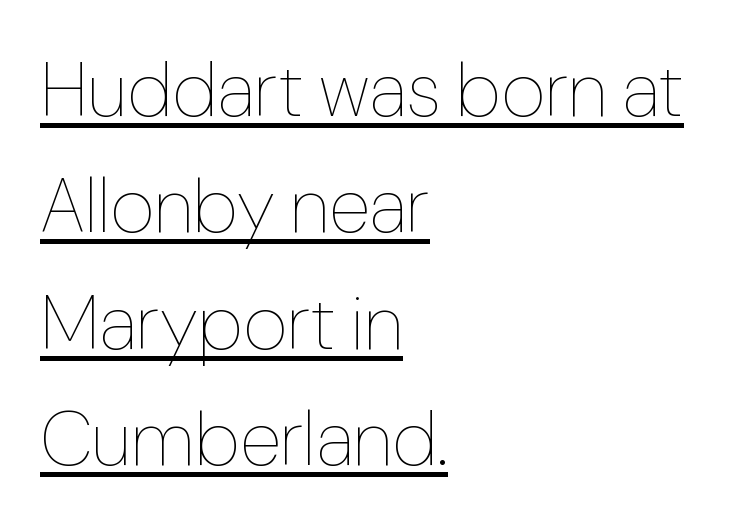
Q: Is the text bold? A: No.
Q: Is the text italic (slanted)? A: No, it is upright.
Q: Is the text underlined? A: Yes.
Q: How is the paragraph aligned? A: Left-aligned.
Q: Is the spacing between letters normal or unusually wide? A: Normal.
Q: Is the spacing between lines tight, normal or loose? A: Normal.
Q: Width (condensed, normal, or wide)? A: Normal.
Q: Stroke contrast? A: Low.
Q: x-height? A: Medium.
Q: Monospaced? A: No.
